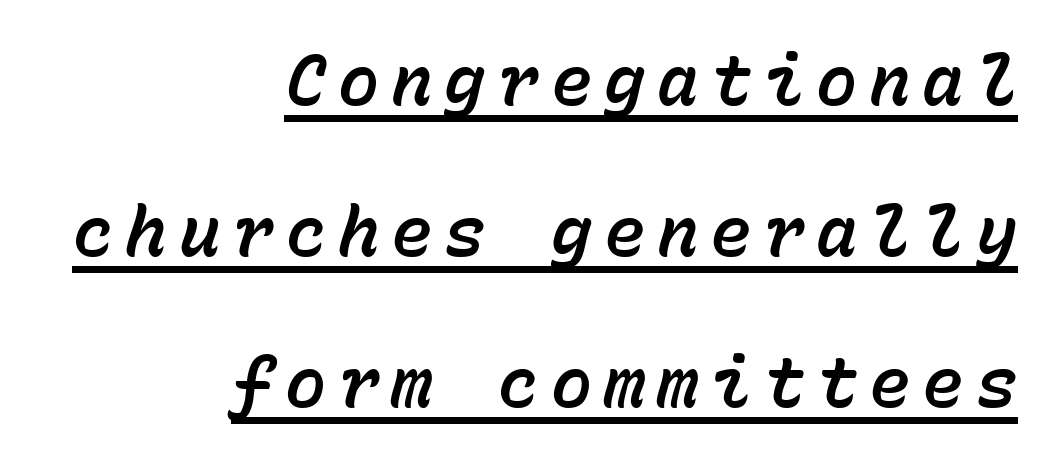
The image shows 69 px text type, italic (leaning right), monospaced; set right-aligned, loose line spacing (2.19x), underlined; low stroke contrast and a medium x-height.
